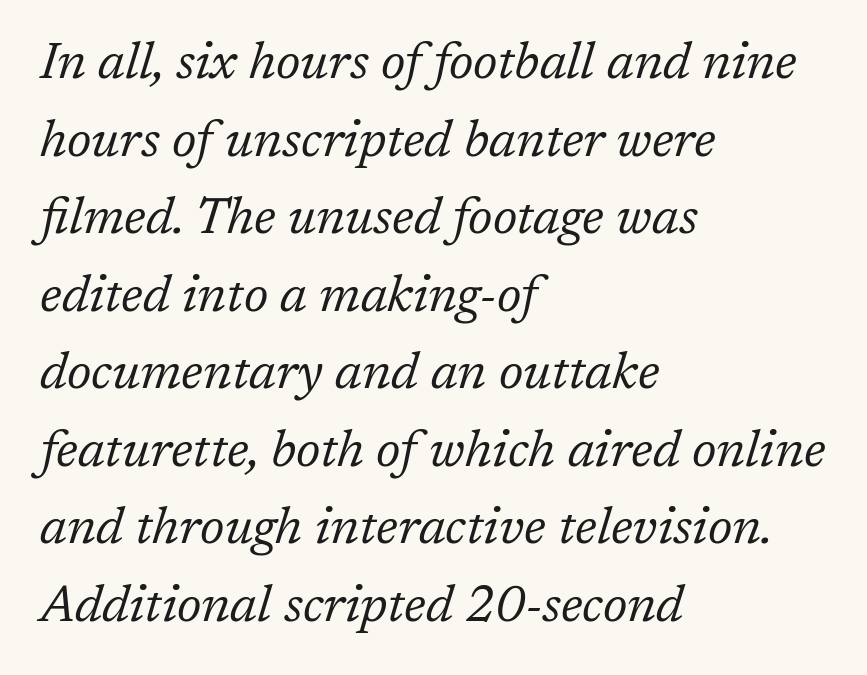
{"serif": "yes", "italic": "yes", "lean": "right", "slant_degrees": 17, "bold": "no", "weight": "regular", "width": "normal", "stroke_contrast": "low", "x_height": "medium", "monospaced": "no", "underline": "no", "align": "left", "line_spacing": "normal", "line_spacing_ratio": 1.52, "letter_spacing": "normal", "letter_spacing_em": 0.0, "glyph_px": 51}
